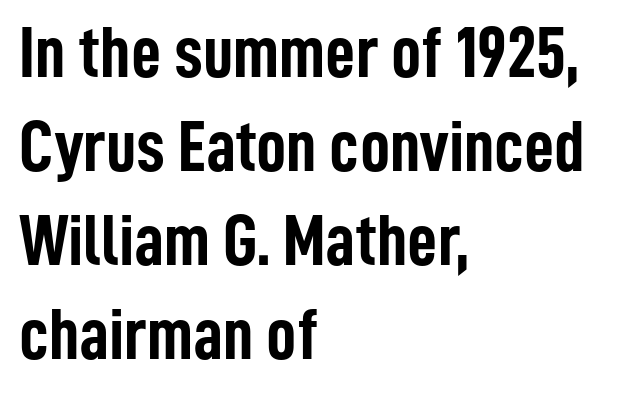
The letters carry no serifs — their stems end cleanly without finishing strokes. Letters rest on an invisible, unmarked baseline. Horizontally, the lines are justified to the leading edge only. Students, this is bold: see how much ink each stroke carries. Leading: standard. A typesetter would mark this as roman, not italic.
